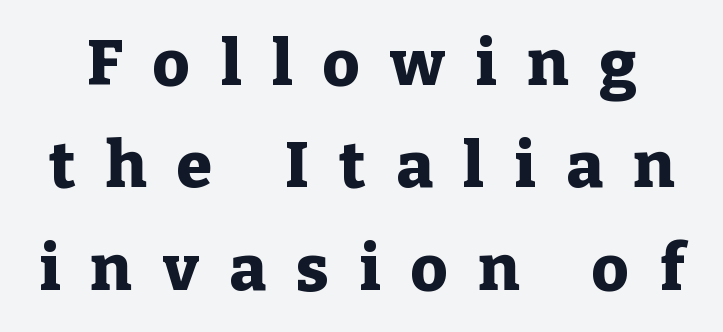
Q: Is the text bold? A: Yes.
Q: Is the text italic (slanted)? A: No, it is upright.
Q: Is the typeface a serif or a sans-serif typeface? A: Serif.
Q: Is the text underlined? A: No.
Q: Is the spacing between letters normal or unusually wide? A: Unusually wide.
Q: Is the spacing between lines tight, normal or loose? A: Normal.
Q: Width (condensed, normal, or wide)? A: Normal.
Q: Stroke contrast? A: Low.
Q: x-height? A: Medium.
Q: Monospaced? A: No.
